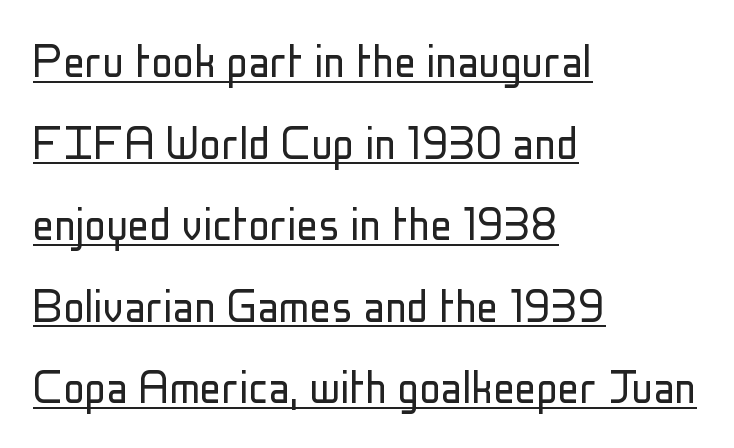
You can tell it's not italic because the verticals are truly vertical. No letter is thick-stroked: the sample isn't bold. Caption: lettering with a line underneath. This rendering uses left alignment, leaving the right contour irregular. The face used here is proportionally spaced, like ordinary book or web type.
